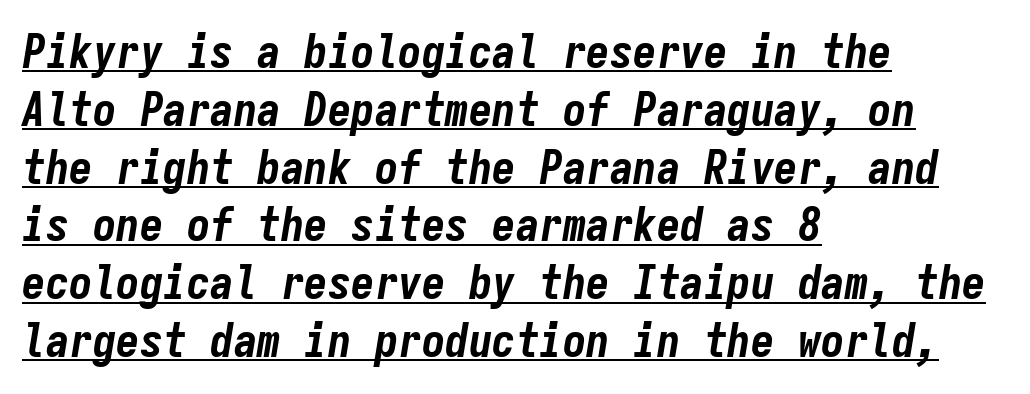
The string is rendered with underlining switched on. Between one letter and the next there's only the usual sliver of space. Each line starts at the same left margin while the right side varies. Tall strokes in this sample are angled rather than plumb.
